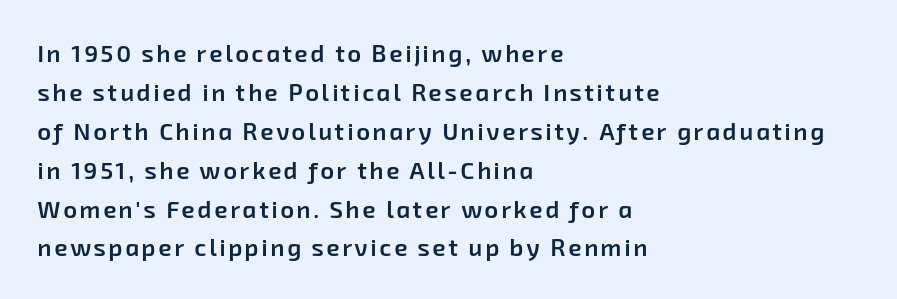
{"bold": "semi", "underline": "no", "align": "left", "line_spacing": "normal", "line_spacing_ratio": 1.62, "glyph_px": 24}
